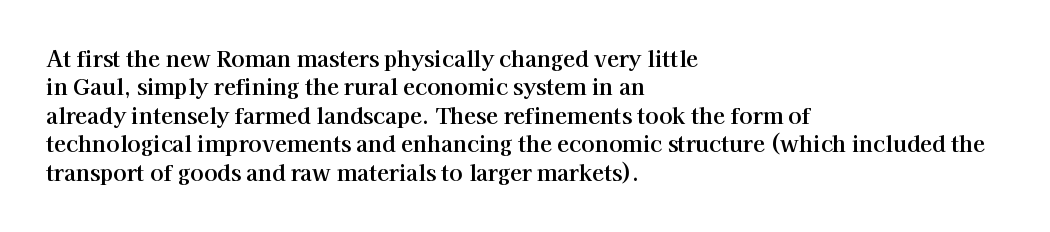
Does extra space separate the letters? No, they use regular spacing. Rows of type keep a routine distance in the vertical direction. Descender tails drop into unmarked territory. No italicization has been applied; the sample stays upright.
